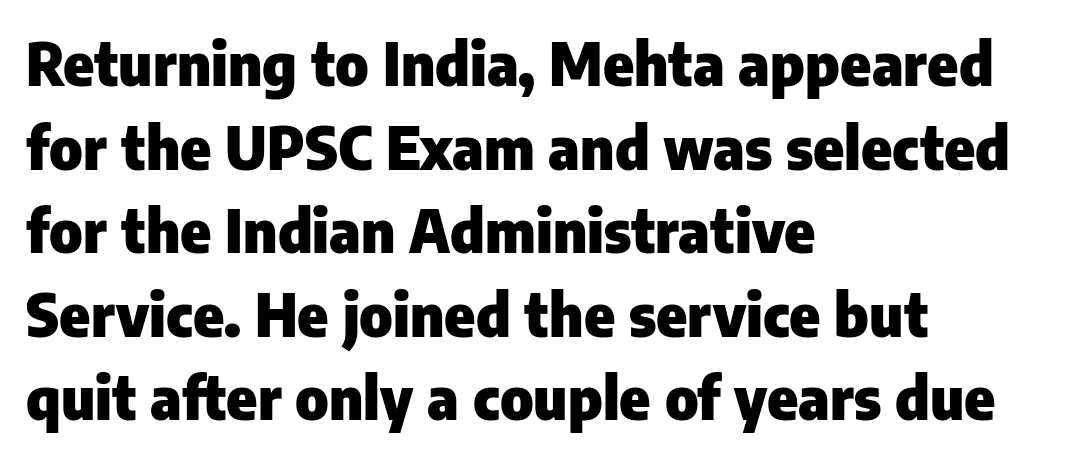
The font is running at its bold setting. Summary of vertical rhythm: regular, with standard interline spacing. Is the block centered? No — it sits flush against the left margin. Serif or sans? Sans — the stroke terminals are bare. Spacing between characters is what you'd get straight out of the box.
